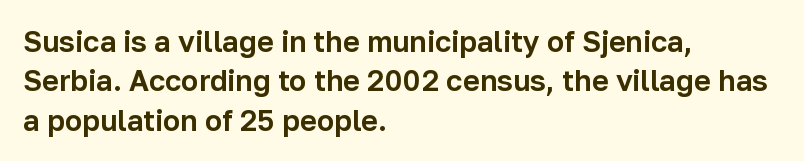
The image shows 29 px sans-serif type, upright; set left-aligned, normal line spacing (1.36x), normal letter spacing, not underlined; low stroke contrast and a medium x-height.
